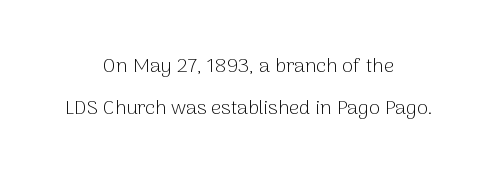
The image shows 20 px text type, upright; set centered, loose line spacing (2.1x), normal letter spacing, not underlined.
